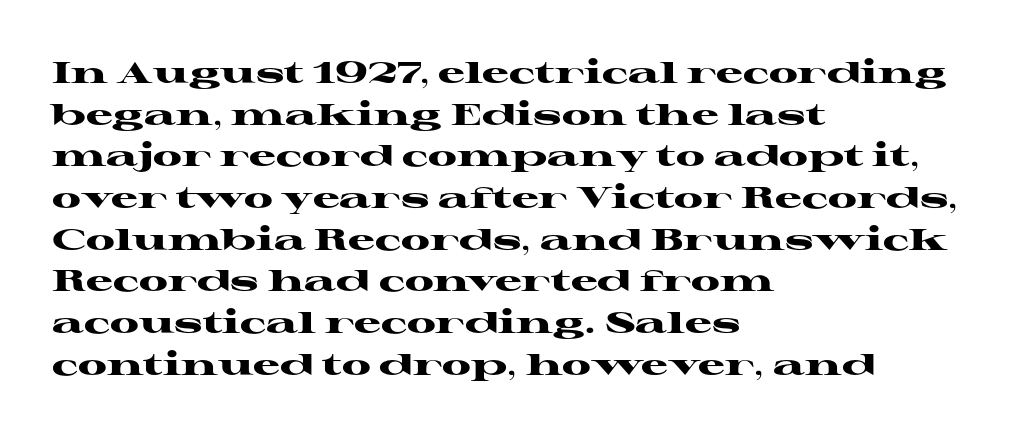
{"serif": "yes", "italic": "no", "bold": "yes", "weight": "heavy", "width": "wide", "stroke_contrast": "high", "x_height": "medium", "monospaced": "no", "underline": "no", "align": "left", "line_spacing": "normal", "line_spacing_ratio": 1.39, "letter_spacing": "normal", "letter_spacing_em": 0.0, "glyph_px": 30}
